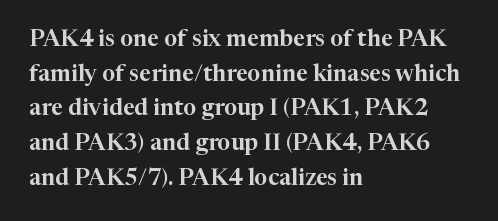
The image shows 23 px text type, upright; set left-aligned, normal line spacing (1.51x), normal letter spacing, not underlined.
